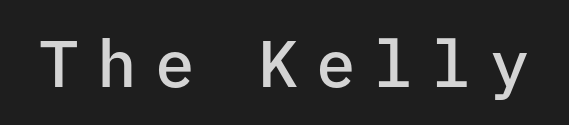
Q: Is the text bold? A: Semi-bold.
Q: Is the text italic (slanted)? A: No, it is upright.
Q: Is the typeface a serif or a sans-serif typeface? A: Sans-serif.
Q: Is the text underlined? A: No.
Q: Is the spacing between letters normal or unusually wide? A: Unusually wide.
Q: Width (condensed, normal, or wide)? A: Normal.
Q: Stroke contrast? A: Low.
Q: x-height? A: Medium.
Q: Monospaced? A: Yes.
